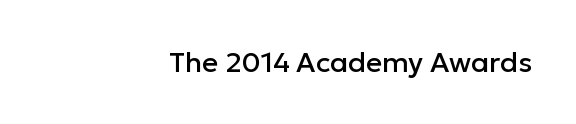
Q: Is the text italic (slanted)? A: No, it is upright.
Q: Is the typeface a serif or a sans-serif typeface? A: Sans-serif.
Q: Is the text underlined? A: No.
Q: How is the paragraph aligned? A: Right-aligned.
Q: Is the spacing between letters normal or unusually wide? A: Normal.
Q: Width (condensed, normal, or wide)? A: Normal.
Q: Stroke contrast? A: Low.
Q: x-height? A: Medium.
Q: Monospaced? A: No.
